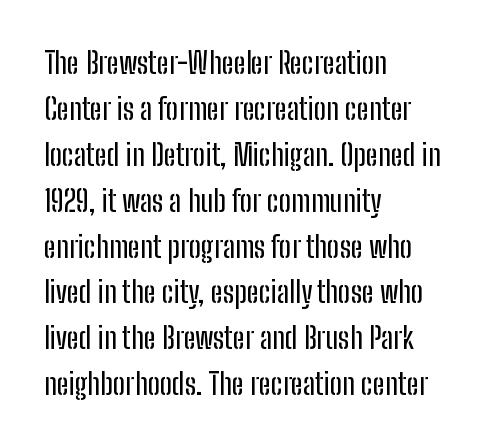
{"serif": "no", "italic": "no", "width": "condensed", "stroke_contrast": "low", "x_height": "medium", "monospaced": "no", "underline": "no", "align": "left", "line_spacing": "normal", "line_spacing_ratio": 1.53, "letter_spacing": "normal", "letter_spacing_em": 0.0, "glyph_px": 30}
